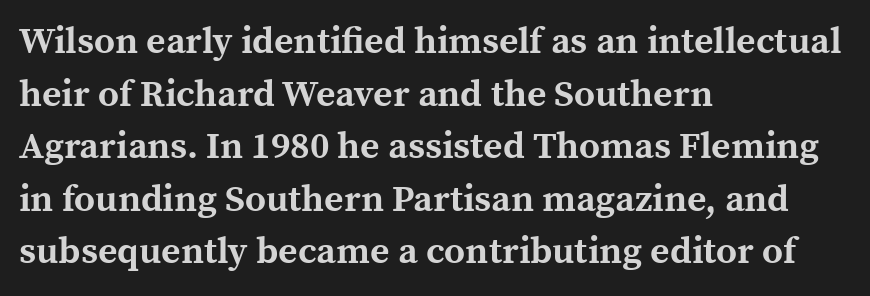
Has an underline been added? It has not. Notice how the passage keeps a crisp vertical edge on the left only. The letters sit at their default tracking, neither squeezed nor spread. The vertical gap from one line to the next is medium.
